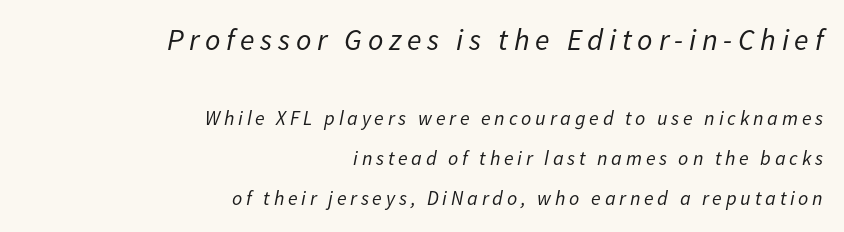
The image shows 30 px regular-weight type, italic (leaning right); set right-aligned, loose line spacing (2.02x), not underlined; the first (top) block is 1.5x larger; low stroke contrast and a medium x-height.
